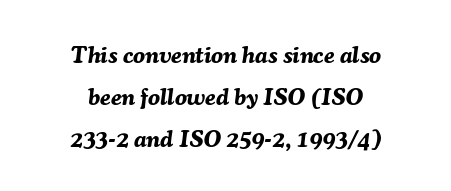
The lettering tilts uniformly, giving the passage an italic look. There is no visible air inserted between adjacent glyphs. Check under the words: just untouched page. Teacher's note: observe the equal gaps on both sides — that is centered alignment. As a designer I'd log this as weight 700, bold.
